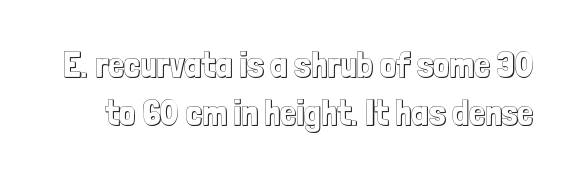
Q: Is the text italic (slanted)? A: No, it is upright.
Q: Is the text underlined? A: No.
Q: Is the spacing between letters normal or unusually wide? A: Normal.
Q: Is the spacing between lines tight, normal or loose? A: Normal.
Q: Width (condensed, normal, or wide)? A: Condensed.
Q: x-height? A: Medium.
Q: Monospaced? A: No.
